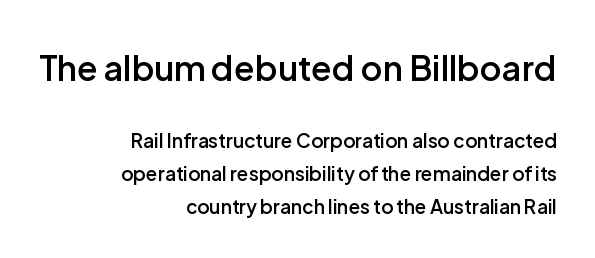
The image shows 34 px semibold sans-serif type, upright; set right-aligned, line spacing 1.74x, normal letter spacing, not underlined; the first (top) block is 1.79x larger; low stroke contrast and a medium x-height.
